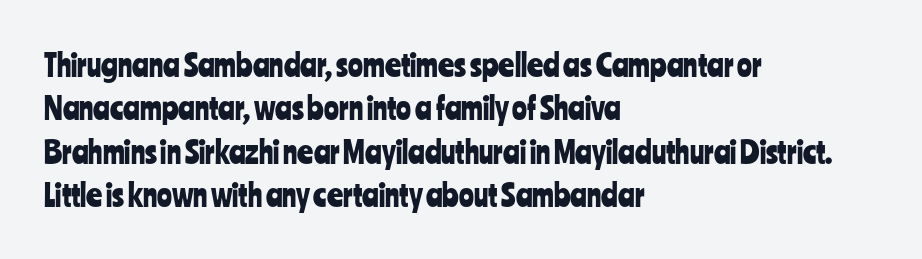
The image shows 31 px condensed sans-serif type, upright; set left-aligned, normal line spacing (1.4x), normal letter spacing, not underlined; low stroke contrast and a medium x-height.
